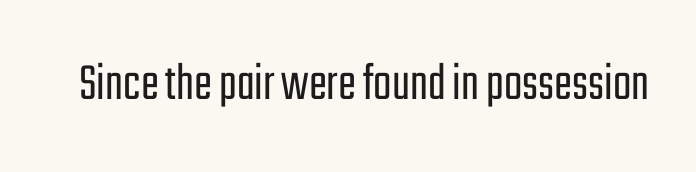
Q: Is the text bold? A: No.
Q: Is the text italic (slanted)? A: No, it is upright.
Q: Is the typeface a serif or a sans-serif typeface? A: Sans-serif.
Q: Is the text underlined? A: No.
Q: Is the spacing between letters normal or unusually wide? A: Normal.
Q: Width (condensed, normal, or wide)? A: Condensed.
Q: Stroke contrast? A: Low.
Q: x-height? A: Medium.
Q: Monospaced? A: No.
